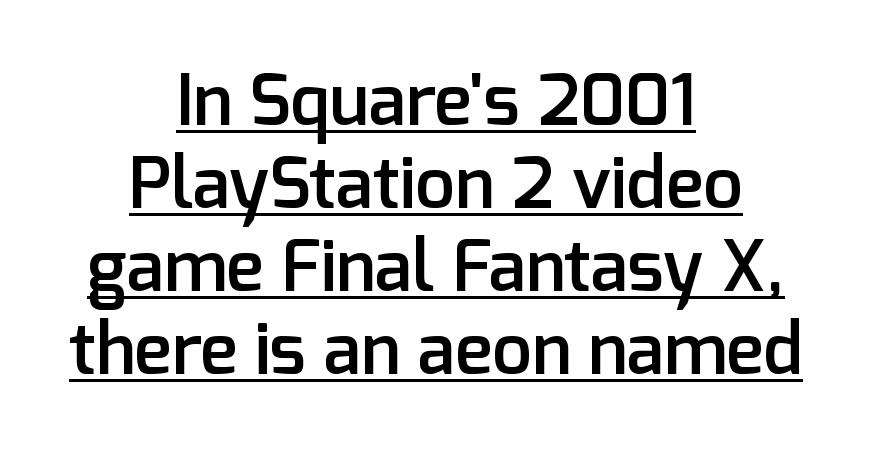
A baseline rule has been typeset under these characters. Weight: semibold (demi). No feet cap the strokes, marking this as sans-serif type. Quick note: not italic, upright.
